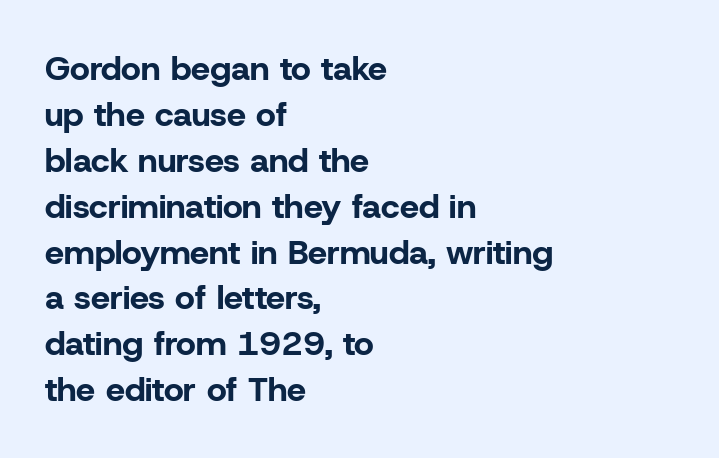
The image shows 34 px bold sans-serif type, upright; set left-aligned, normal line spacing (1.35x), normal letter spacing, not underlined; low stroke contrast and a medium x-height.
